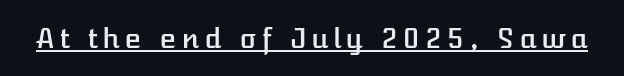
{"italic": "no", "width": "normal", "stroke_contrast": "low", "x_height": "medium", "monospaced": "no", "underline": "yes", "glyph_px": 28}
